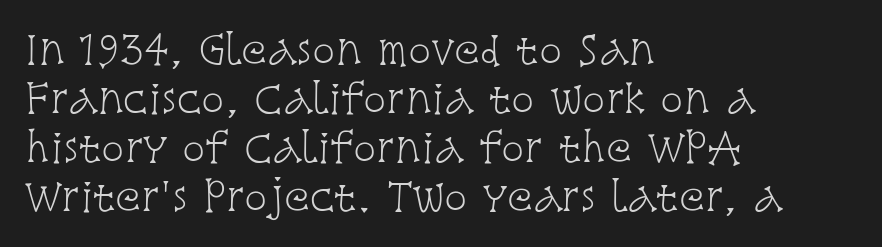
{"serif": "yes", "italic": "no", "bold": "no", "weight": "light", "width": "condensed", "stroke_contrast": "low", "x_height": "large", "monospaced": "no", "underline": "no", "align": "left", "line_spacing": "normal", "line_spacing_ratio": 1.29, "letter_spacing": "normal", "letter_spacing_em": 0.0, "glyph_px": 38}
